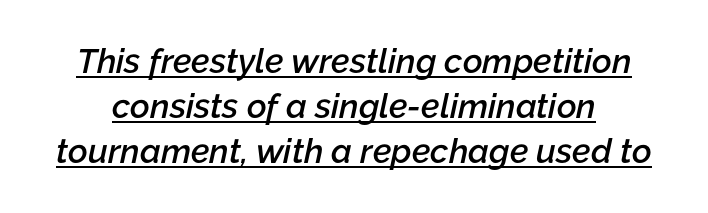
The image shows 34 px semibold type, italic (leaning right); set normal line spacing (1.33x), normal letter spacing, underlined; low stroke contrast and a medium x-height.
